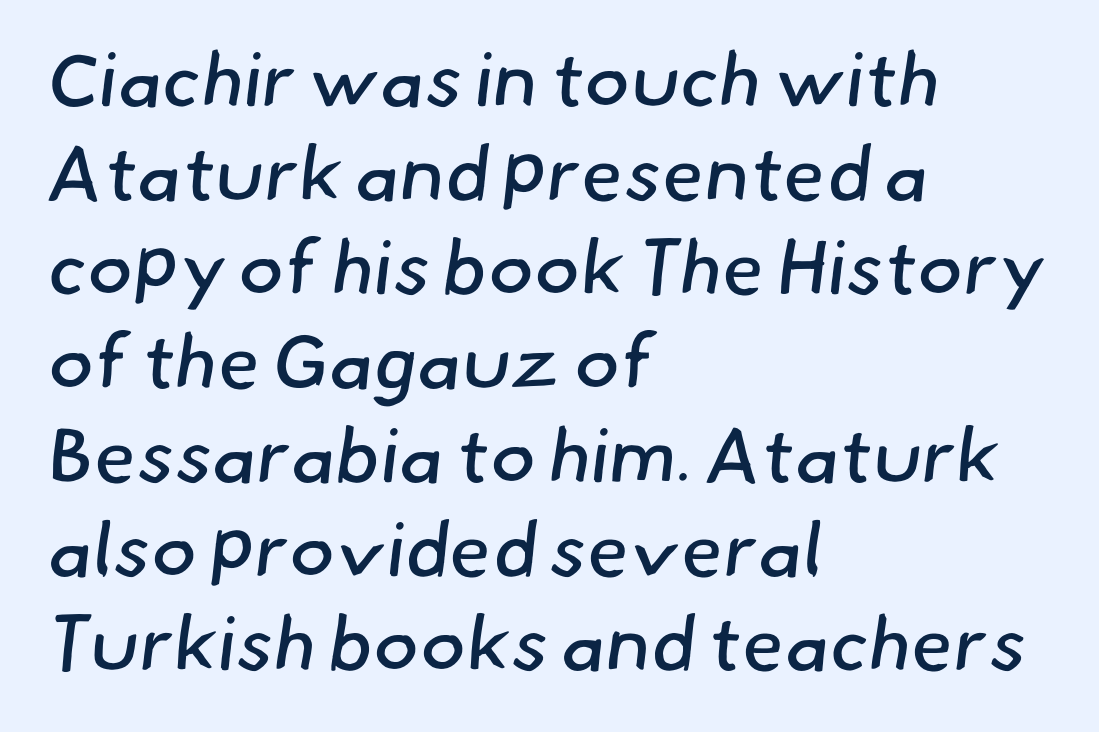
{"serif": "no", "bold": "no", "weight": "regular", "width": "normal", "stroke_contrast": "low", "x_height": "small", "monospaced": "no", "underline": "no", "align": "left", "line_spacing_ratio": 1.22, "letter_spacing": "normal", "letter_spacing_em": 0.0, "glyph_px": 77}
